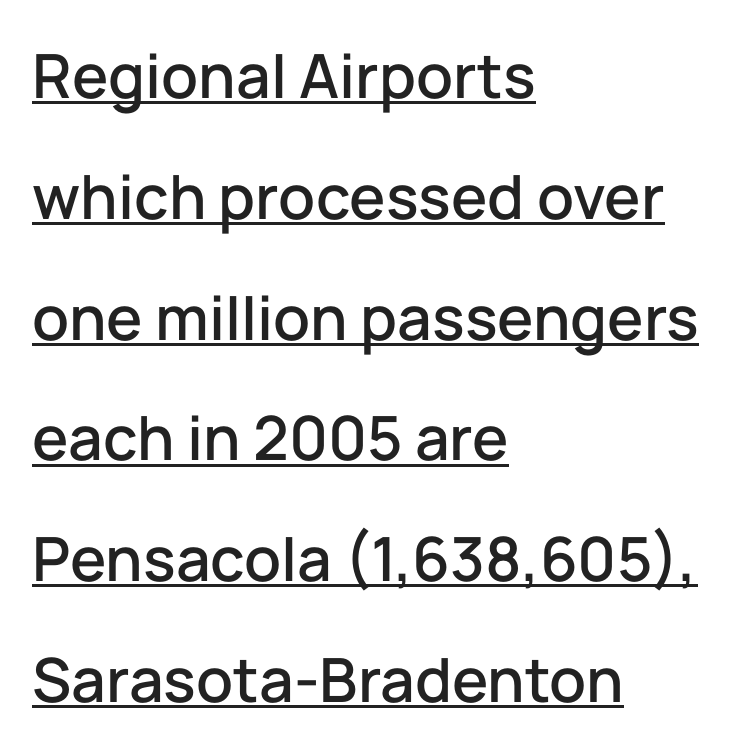
The rendering uses natural spacing where letterforms have individual widths. A great deal of white space separates one row of letters from the next. Somebody hit Ctrl+U on this one — the words are underlined. The text was rendered using a sans face with plain stroke endings. The lettering stays uniformly vertical, giving the passage a roman look.
